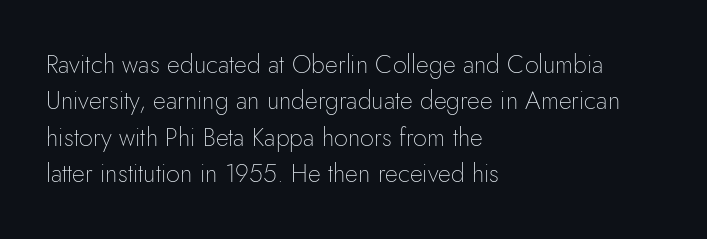
{"italic": "no", "bold": "no", "underline": "no", "align": "left", "line_spacing": "normal", "line_spacing_ratio": 1.46, "letter_spacing": "normal", "letter_spacing_em": 0.0, "glyph_px": 25}
